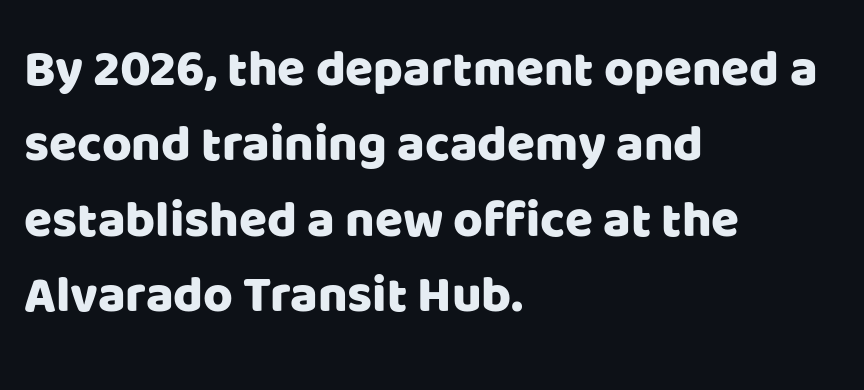
Q: Is the text italic (slanted)? A: No, it is upright.
Q: Is the typeface a serif or a sans-serif typeface? A: Sans-serif.
Q: Is the text underlined? A: No.
Q: How is the paragraph aligned? A: Left-aligned.
Q: Is the spacing between letters normal or unusually wide? A: Normal.
Q: Is the spacing between lines tight, normal or loose? A: Normal.
Q: Width (condensed, normal, or wide)? A: Normal.
Q: Stroke contrast? A: Low.
Q: x-height? A: Large.
Q: Monospaced? A: No.
